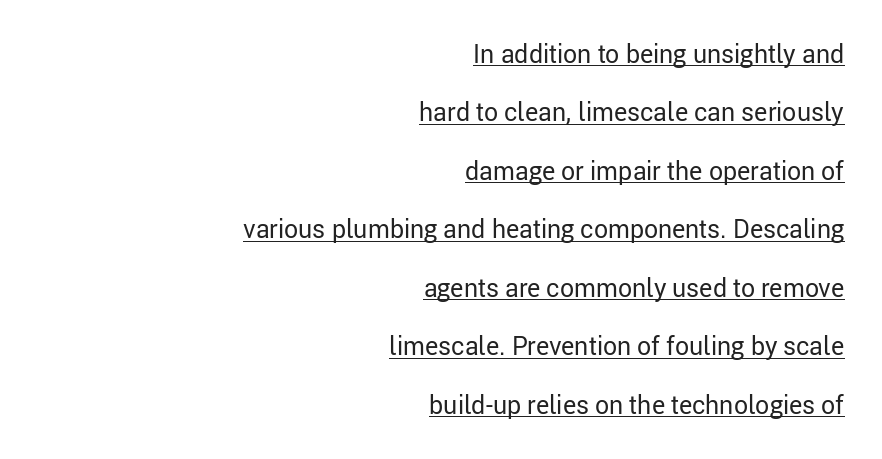
Q: Is the text bold? A: No.
Q: Is the text italic (slanted)? A: No, it is upright.
Q: Is the text underlined? A: Yes.
Q: How is the paragraph aligned? A: Right-aligned.
Q: Is the spacing between letters normal or unusually wide? A: Normal.
Q: Is the spacing between lines tight, normal or loose? A: Loose.
